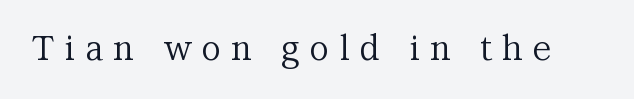
This sample has the flowing, uneven cadence of proportional lettering. This is not heavy type; no bold has been used. Serif or sans? Serif — the stroke terminals have little feet. Display-style spreading of the glyphs; the letterfit is very open. Each row of text sits above clean, open space.
